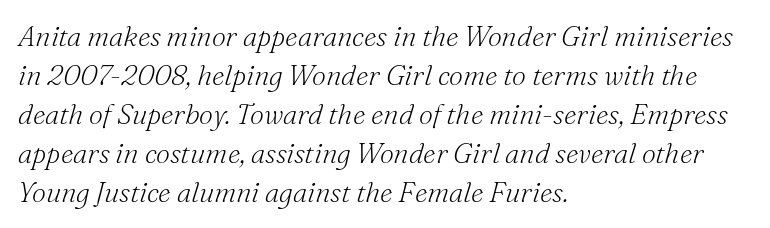
Q: Is the text bold? A: No.
Q: Is the text italic (slanted)? A: Yes, it leans right by about 16 degrees.
Q: Is the typeface a serif or a sans-serif typeface? A: Serif.
Q: Is the text underlined? A: No.
Q: How is the paragraph aligned? A: Left-aligned.
Q: Is the spacing between letters normal or unusually wide? A: Normal.
Q: Is the spacing between lines tight, normal or loose? A: Normal.
Q: Width (condensed, normal, or wide)? A: Normal.
Q: Stroke contrast? A: Medium.
Q: x-height? A: Small.
Q: Monospaced? A: No.
